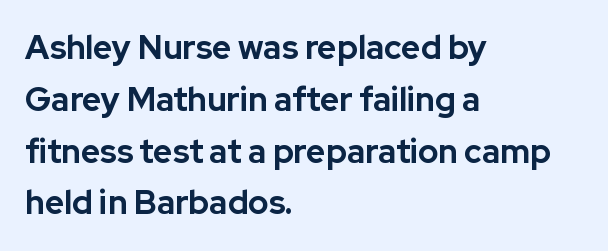
A typesetter would mark this as roman, not italic. Descenders hang freely into open space. This rendering leaves character spacing at its baseline value. Leftover space on each line is placed entirely after the last word. Letterform terminals end flat and unadorned throughout the passage. Strokes here are thick enough to call this a true bold.
